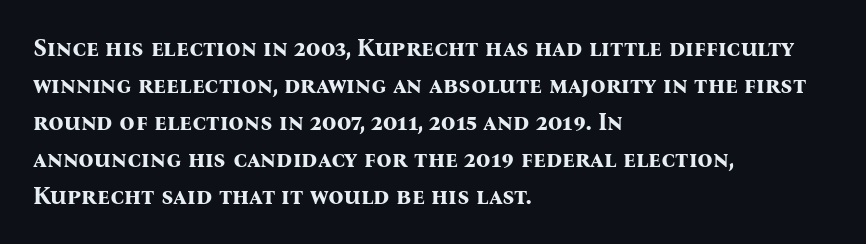
The image shows 24 px bold type, upright; set left-aligned, normal line spacing (1.54x), normal letter spacing, not underlined.
